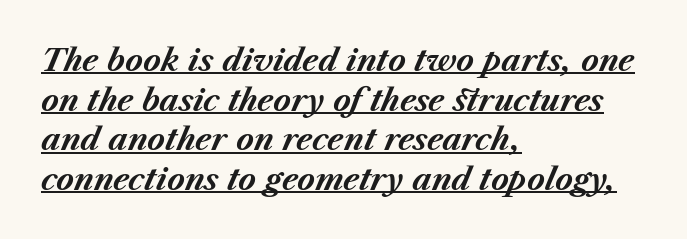
Q: Is the text bold? A: Yes.
Q: Is the text italic (slanted)? A: Yes, it leans right by about 23 degrees.
Q: Is the text underlined? A: Yes.
Q: How is the paragraph aligned? A: Left-aligned.
Q: Is the spacing between letters normal or unusually wide? A: Normal.
Q: Is the spacing between lines tight, normal or loose? A: Normal.
Q: Width (condensed, normal, or wide)? A: Normal.
Q: Stroke contrast? A: Medium.
Q: x-height? A: Medium.
Q: Monospaced? A: No.
